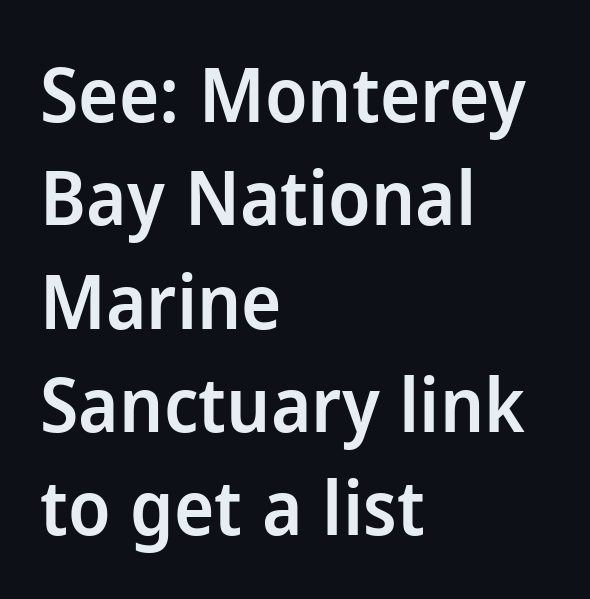
Q: Is the text bold? A: Semi-bold.
Q: Is the text italic (slanted)? A: No, it is upright.
Q: Is the typeface a serif or a sans-serif typeface? A: Sans-serif.
Q: Is the text underlined? A: No.
Q: How is the paragraph aligned? A: Left-aligned.
Q: Is the spacing between letters normal or unusually wide? A: Normal.
Q: Is the spacing between lines tight, normal or loose? A: Normal.
Q: Width (condensed, normal, or wide)? A: Normal.
Q: Stroke contrast? A: Low.
Q: x-height? A: Medium.
Q: Monospaced? A: No.
